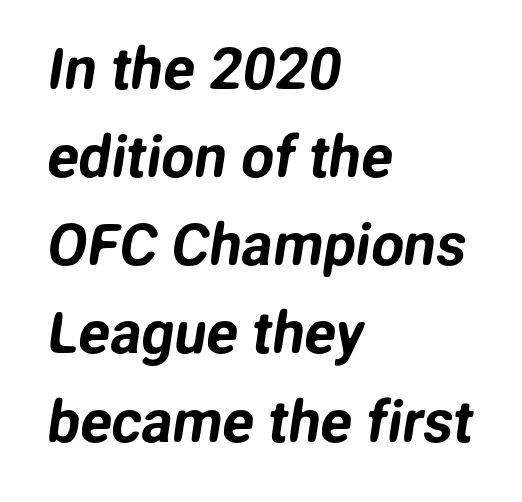
Q: Is the typeface a serif or a sans-serif typeface? A: Sans-serif.
Q: Is the text underlined? A: No.
Q: How is the paragraph aligned? A: Left-aligned.
Q: Is the spacing between letters normal or unusually wide? A: Normal.
Q: Is the spacing between lines tight, normal or loose? A: Normal.
Q: Width (condensed, normal, or wide)? A: Normal.
Q: Stroke contrast? A: Low.
Q: x-height? A: Medium.
Q: Monospaced? A: No.
